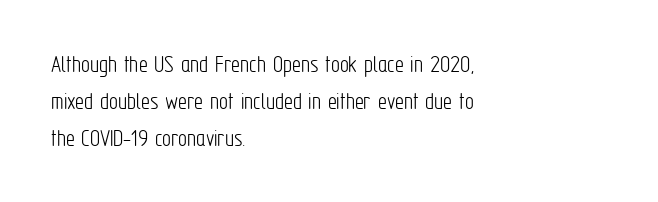
Q: Is the text bold? A: No.
Q: Is the text italic (slanted)? A: No, it is upright.
Q: Is the text underlined? A: No.
Q: How is the paragraph aligned? A: Left-aligned.
Q: Is the spacing between letters normal or unusually wide? A: Normal.
Q: Is the spacing between lines tight, normal or loose? A: Normal.
